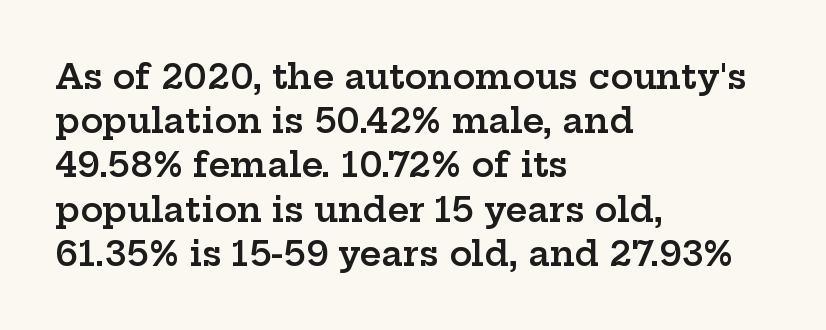
This is serif lettering, the kind often seen in printed books. Between one letter and the next there's only the usual sliver of space. The face used here is proportionally spaced, like ordinary book or web type. This rendering uses left alignment, leaving the right contour irregular. A roman cut, with each character standing at attention. Evenly set lines give the paragraph a standard silhouette.
